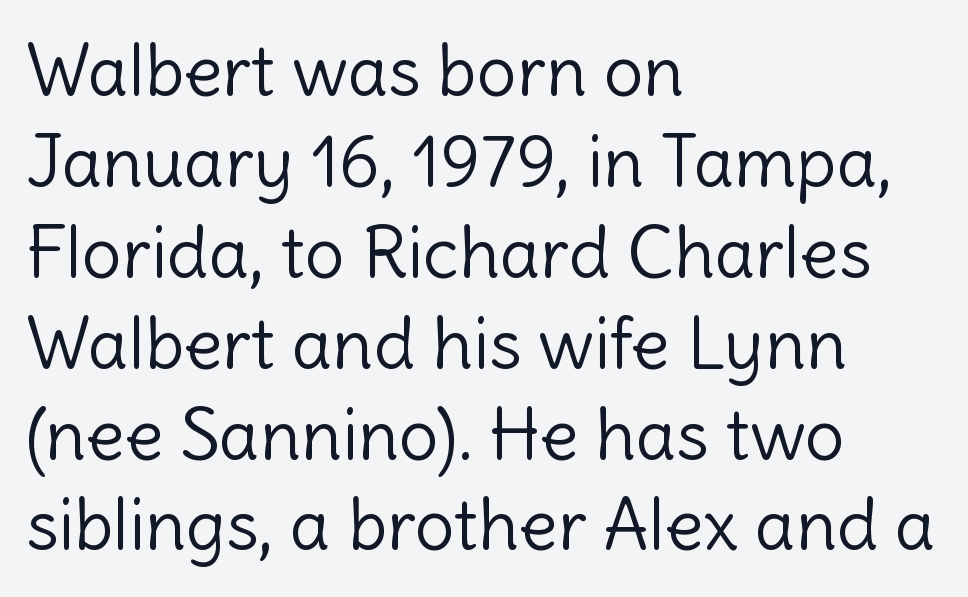
{"serif": "no", "italic": "no", "bold": "no", "weight": "light", "width": "normal", "x_height": "medium", "monospaced": "no", "underline": "no", "align": "left", "line_spacing": "normal", "line_spacing_ratio": 1.28, "letter_spacing": "normal", "letter_spacing_em": 0.0, "glyph_px": 71}
